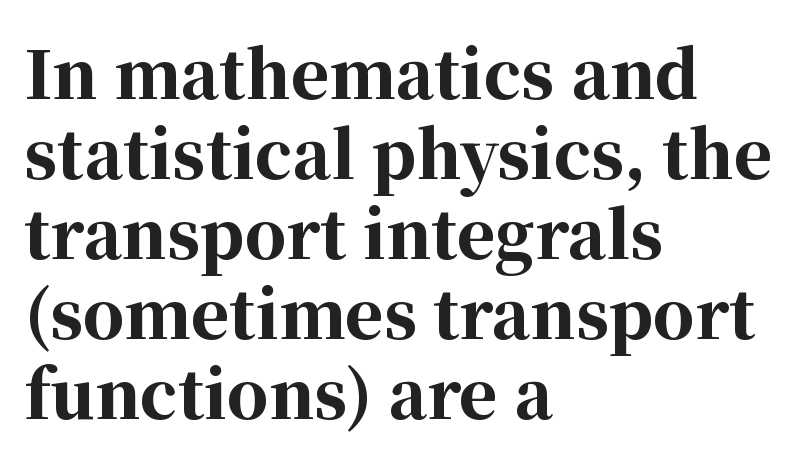
Honestly, the letter spacing is just normal — you wouldn't notice it. The passage shown is typeset with a serif family. Every character sits straight up, as roman type does. The lines are quadded left. Has an underline been added? It has not.
